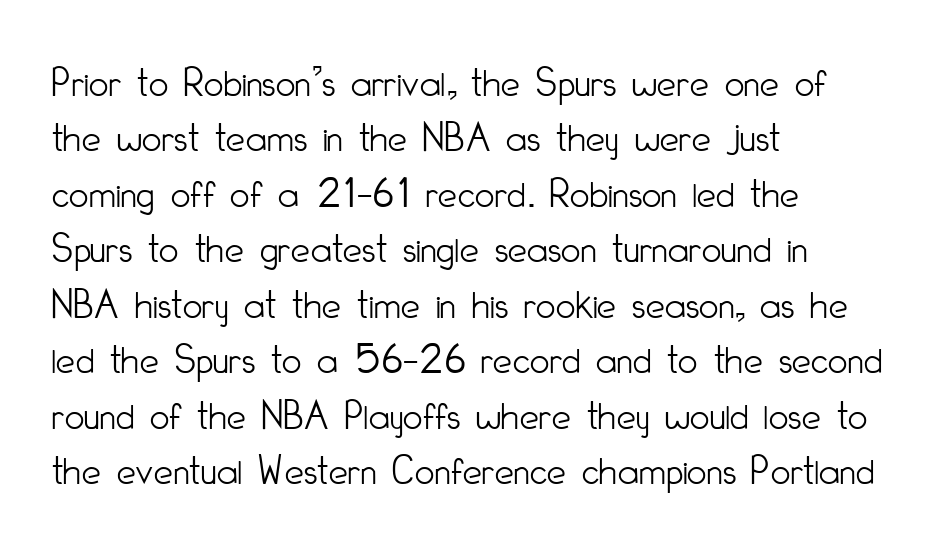
Q: Is the text bold? A: No.
Q: Is the text italic (slanted)? A: No, it is upright.
Q: Is the typeface a serif or a sans-serif typeface? A: Sans-serif.
Q: Is the text underlined? A: No.
Q: How is the paragraph aligned? A: Left-aligned.
Q: Is the spacing between letters normal or unusually wide? A: Normal.
Q: Is the spacing between lines tight, normal or loose? A: Normal.
Q: Width (condensed, normal, or wide)? A: Condensed.
Q: Stroke contrast? A: Low.
Q: x-height? A: Small.
Q: Monospaced? A: No.
